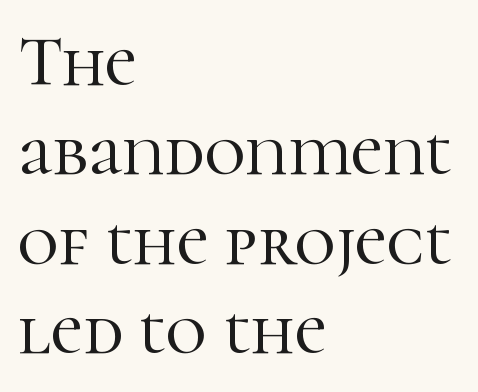
{"serif": "yes", "italic": "no", "width": "normal", "stroke_contrast": "high", "x_height": "medium", "monospaced": "no", "underline": "no", "align": "left", "line_spacing": "normal", "line_spacing_ratio": 1.26, "letter_spacing": "normal", "letter_spacing_em": 0.0, "glyph_px": 71}
